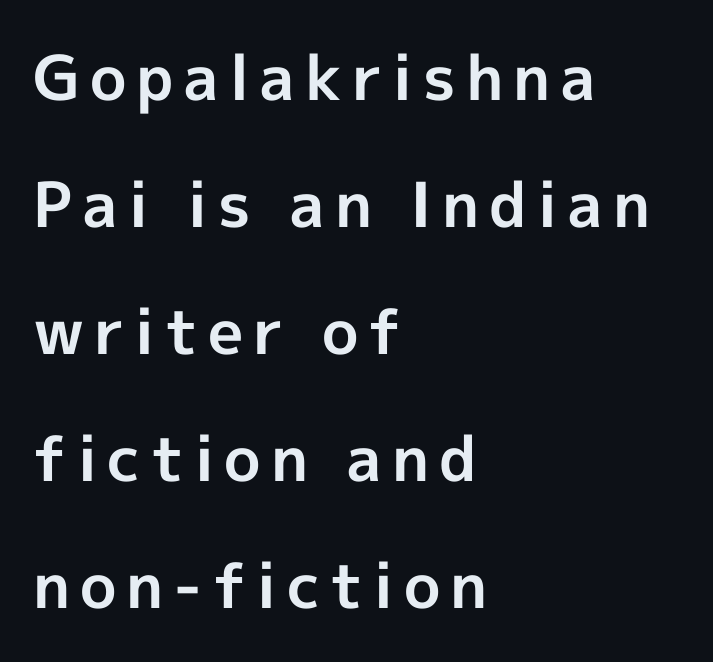
The passage shown is emphatically bold. A classic flush-left, rag-right setting is used for this passage. The foot of each line stays bare and open. Does the type have serifs? No, each stem ends abruptly. The letters advance in unequal steps, a hallmark of proportional type.
